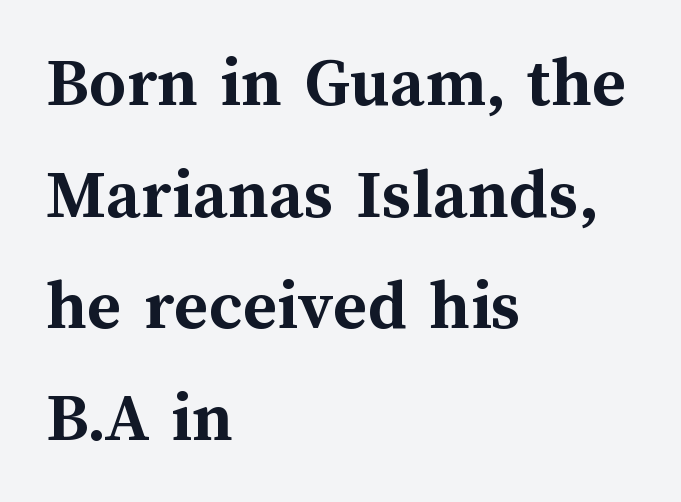
Q: Is the text bold? A: Yes.
Q: Is the text italic (slanted)? A: No, it is upright.
Q: Is the text underlined? A: No.
Q: How is the paragraph aligned? A: Left-aligned.
Q: Is the spacing between letters normal or unusually wide? A: Normal.
Q: Is the spacing between lines tight, normal or loose? A: Normal.
Q: Width (condensed, normal, or wide)? A: Normal.
Q: Stroke contrast? A: Medium.
Q: x-height? A: Medium.
Q: Monospaced? A: No.
